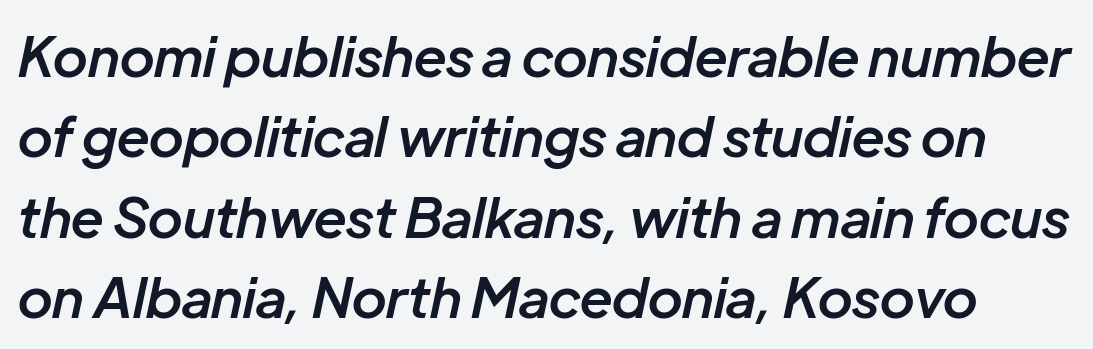
Think of a printed novel: that variable character pitch is what you see here. The text carries the slant typical of an italic or oblique font. Is the letter spacing exaggerated? No — it looks like the ordinary default. On the weight axis this lands at semibold, roughly 600. The passage shown stacks its lines at a standard gap. Only glyphs here, with clear space below each row.
